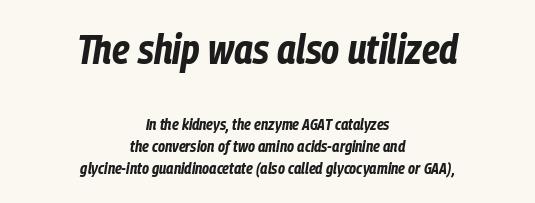
The image shows 41 px bold, condensed type, italic (leaning right); set centered, normal line spacing (1.39x), normal letter spacing, not underlined; the first (top) block is 2.56x larger; low stroke contrast and a medium x-height.
